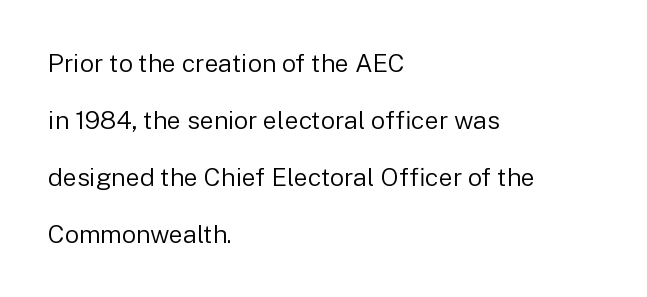
The image shows 25 px text type, upright; set left-aligned, loose line spacing (2.28x), normal letter spacing, not underlined.
